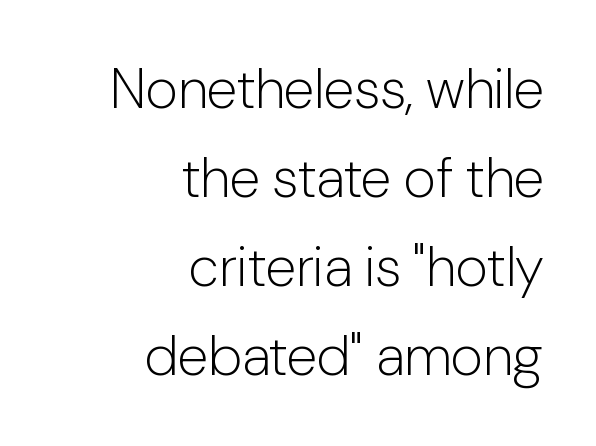
The image shows 56 px light sans-serif type, upright; set right-aligned, normal line spacing (1.59x), normal letter spacing, not underlined; low stroke contrast and a medium x-height.
